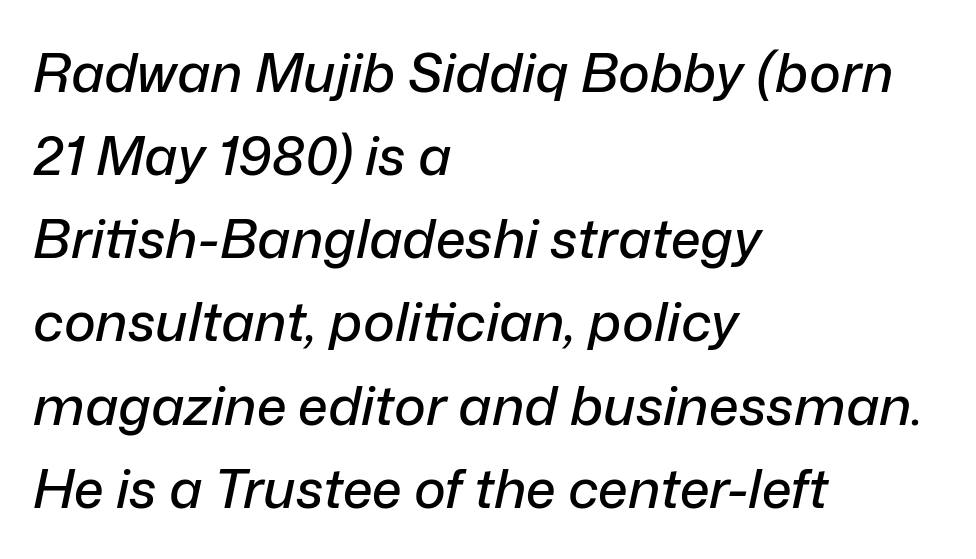
The image shows 54 px text type, italic (leaning right); set left-aligned, normal line spacing (1.54x), normal letter spacing, not underlined; low stroke contrast and a medium x-height.
